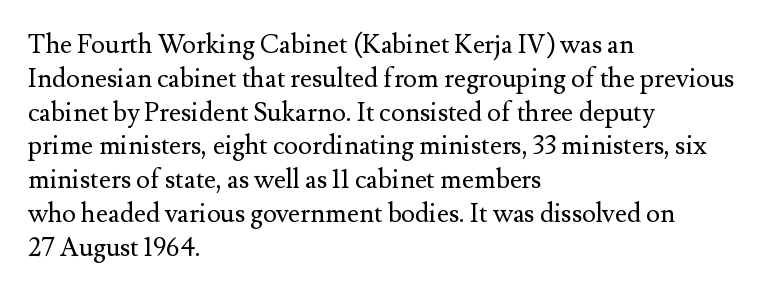
{"italic": "no", "bold": "no", "underline": "no", "align": "left", "line_spacing": "normal", "line_spacing_ratio": 1.3, "letter_spacing": "normal", "letter_spacing_em": 0.0, "glyph_px": 26}
